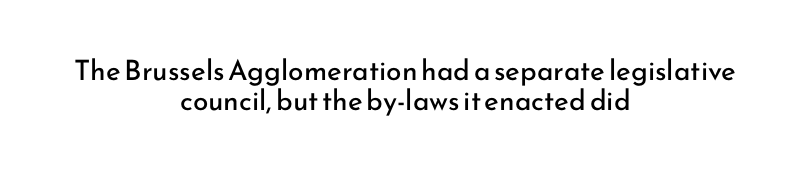
Q: Is the text bold? A: No.
Q: Is the text italic (slanted)? A: No, it is upright.
Q: Is the typeface a serif or a sans-serif typeface? A: Sans-serif.
Q: Is the text underlined? A: No.
Q: How is the paragraph aligned? A: Centered.
Q: Is the spacing between letters normal or unusually wide? A: Normal.
Q: Is the spacing between lines tight, normal or loose? A: Tight.
Q: Width (condensed, normal, or wide)? A: Normal.
Q: Stroke contrast? A: Low.
Q: x-height? A: Small.
Q: Monospaced? A: No.
